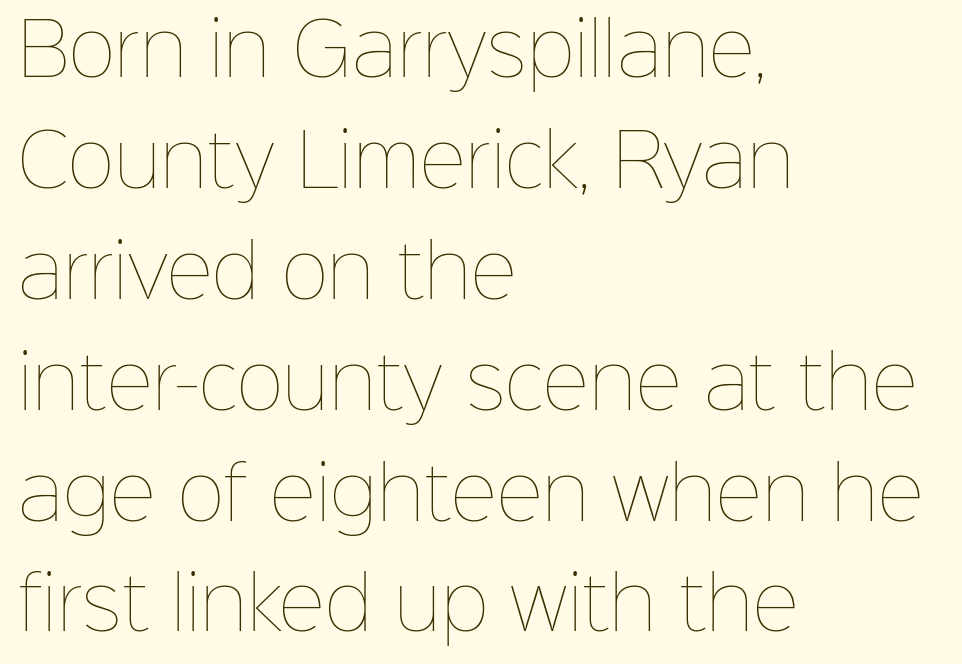
Caption: face not bold, strokes unweighted. Style check: upright. A typesetter would call this zero additional tracking. Notice how descenders clear the ascenders below comfortably — that's standard leading. The passage is arranged the way most books set body copy — flush left.
